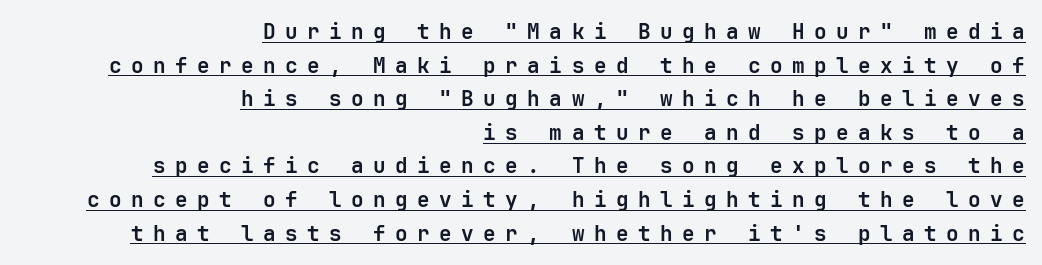
The rag falls on the left side of this text block. These lines carry a lot of weight — the face is fully bold. Letter spacing: wide. A typesetter would mark this as roman, not italic.
